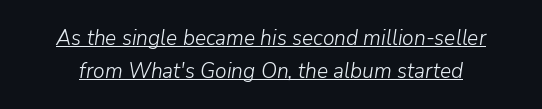
{"italic": "yes", "lean": "right", "slant_degrees": 9, "bold": "no", "underline": "yes", "line_spacing": "normal", "line_spacing_ratio": 1.56, "letter_spacing": "normal", "letter_spacing_em": 0.0, "glyph_px": 21}
